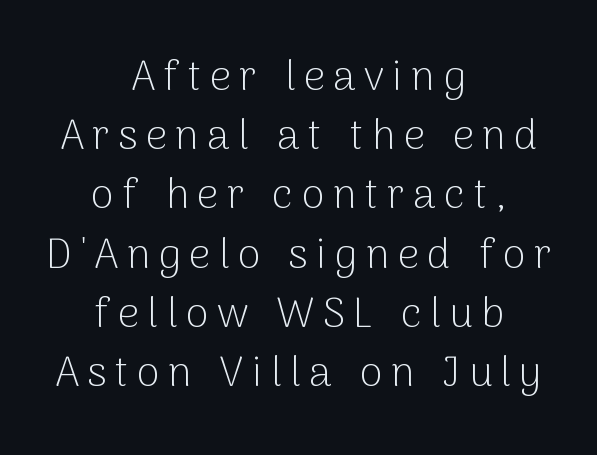
{"serif": "no", "italic": "no", "bold": "no", "weight": "light", "width": "normal", "stroke_contrast": "low", "x_height": "medium", "monospaced": "no", "underline": "no", "align": "center", "line_spacing": "normal", "line_spacing_ratio": 1.41, "letter_spacing": "wide", "letter_spacing_em": 0.2, "glyph_px": 42}
